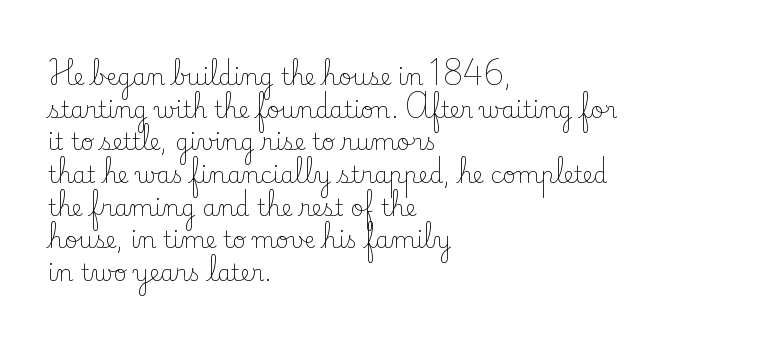
Q: Is the text bold? A: No.
Q: Is the text italic (slanted)? A: No, it is upright.
Q: Is the text underlined? A: No.
Q: How is the paragraph aligned? A: Left-aligned.
Q: Is the spacing between letters normal or unusually wide? A: Normal.
Q: Is the spacing between lines tight, normal or loose? A: Normal.
